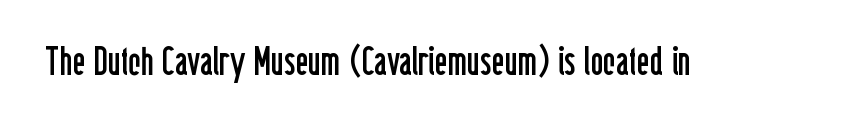
Each letter keeps its own natural width here, so spacing adapts to shape. Look at the tracking — it's just the regular setting, nothing added. Style check: upright. The rendering shows plain stroke endings on the letterforms — a sans-serif design. The face looks like a standard text weight, possibly lighter. Check the space under the baseline: it is left empty.
